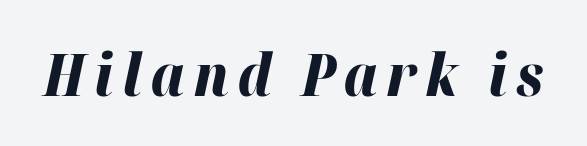
Q: Is the text bold? A: Yes.
Q: Is the text italic (slanted)? A: Yes, it leans right by about 12 degrees.
Q: Is the text underlined? A: No.
Q: Width (condensed, normal, or wide)? A: Normal.
Q: Stroke contrast? A: High.
Q: x-height? A: Medium.
Q: Monospaced? A: No.
